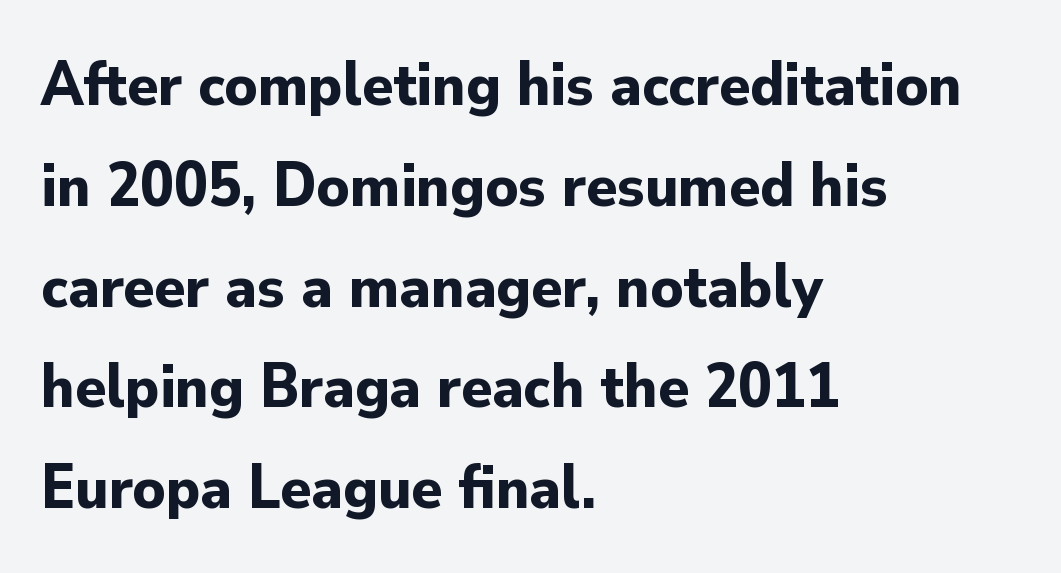
{"serif": "no", "italic": "no", "bold": "yes", "weight": "bold", "width": "normal", "stroke_contrast": "low", "x_height": "small", "monospaced": "no", "underline": "no", "align": "left", "line_spacing": "normal", "line_spacing_ratio": 1.6, "letter_spacing": "normal", "letter_spacing_em": 0.0, "glyph_px": 63}
